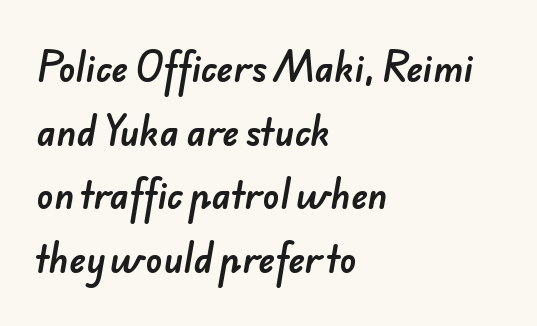
Q: Is the typeface a serif or a sans-serif typeface? A: Sans-serif.
Q: Is the text underlined? A: No.
Q: How is the paragraph aligned? A: Left-aligned.
Q: Is the spacing between letters normal or unusually wide? A: Normal.
Q: Width (condensed, normal, or wide)? A: Normal.
Q: Stroke contrast? A: Low.
Q: x-height? A: Small.
Q: Monospaced? A: No.
